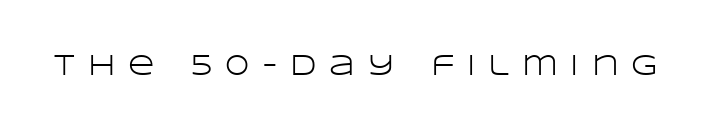
The image shows 29 px light, wide sans-serif type, upright; set unusually wide letter spacing (+0.44 em), not underlined; low stroke contrast and a large x-height.
